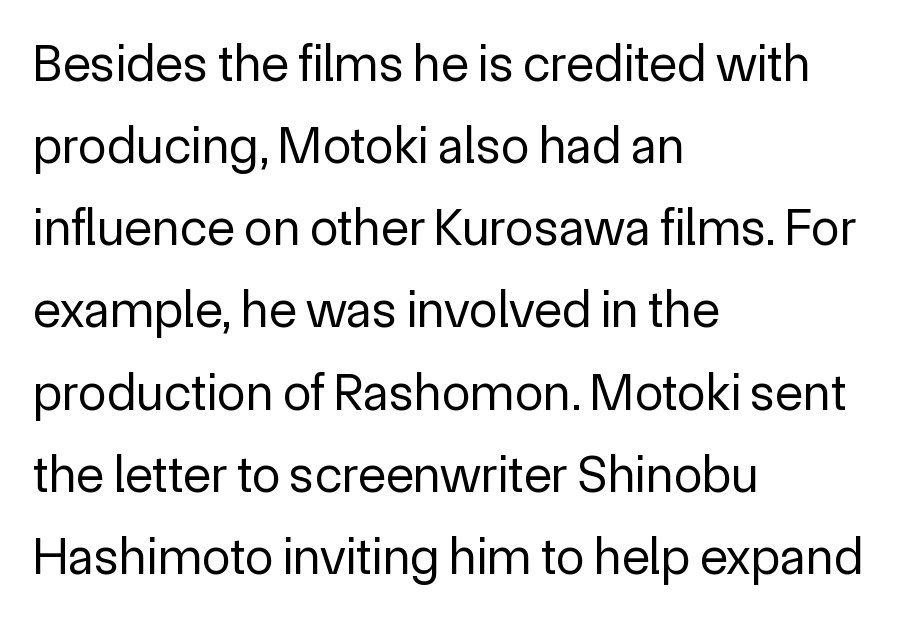
Q: Is the text bold? A: No.
Q: Is the text italic (slanted)? A: No, it is upright.
Q: Is the typeface a serif or a sans-serif typeface? A: Sans-serif.
Q: Is the text underlined? A: No.
Q: How is the paragraph aligned? A: Left-aligned.
Q: Is the spacing between letters normal or unusually wide? A: Normal.
Q: Is the spacing between lines tight, normal or loose? A: Normal.
Q: Width (condensed, normal, or wide)? A: Normal.
Q: x-height? A: Medium.
Q: Monospaced? A: No.
